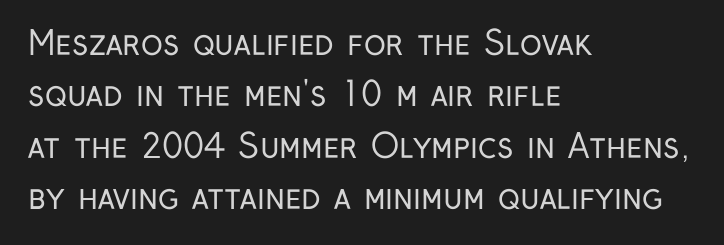
The image shows 33 px regular-weight, condensed sans-serif type, upright; set left-aligned, normal line spacing (1.56x), normal letter spacing, not underlined; low stroke contrast and a medium x-height.
